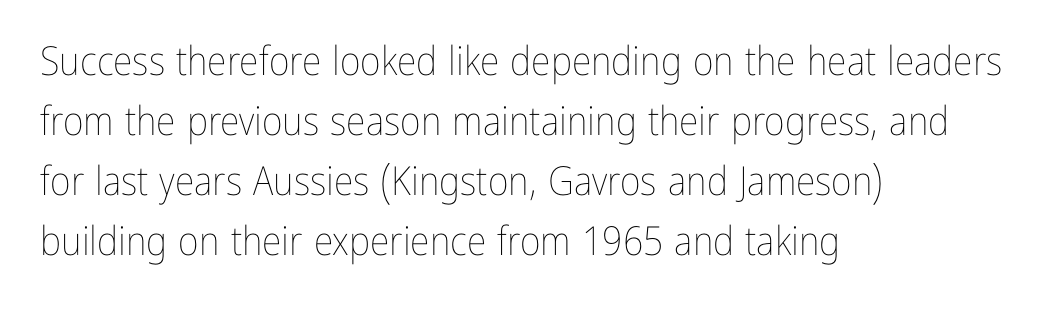
Q: Is the text bold? A: No.
Q: Is the text italic (slanted)? A: No, it is upright.
Q: Is the text underlined? A: No.
Q: How is the paragraph aligned? A: Left-aligned.
Q: Is the spacing between letters normal or unusually wide? A: Normal.
Q: Is the spacing between lines tight, normal or loose? A: Normal.
Q: Width (condensed, normal, or wide)? A: Condensed.
Q: Stroke contrast? A: Low.
Q: x-height? A: Medium.
Q: Monospaced? A: No.
